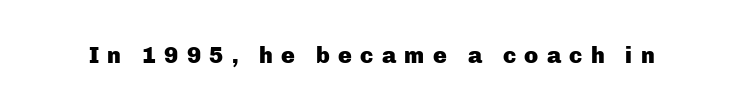
The image shows 23 px bold type, upright; set unusually wide letter spacing (+0.36 em), not underlined.
